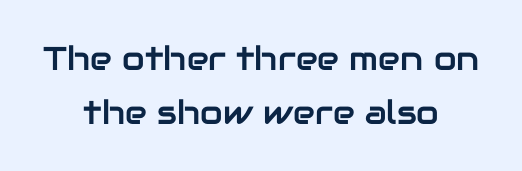
{"serif": "no", "italic": "no", "width": "normal", "stroke_contrast": "low", "x_height": "medium", "monospaced": "no", "underline": "no", "align": "center", "line_spacing": "normal", "line_spacing_ratio": 1.63, "letter_spacing": "normal", "letter_spacing_em": 0.0, "glyph_px": 33}
